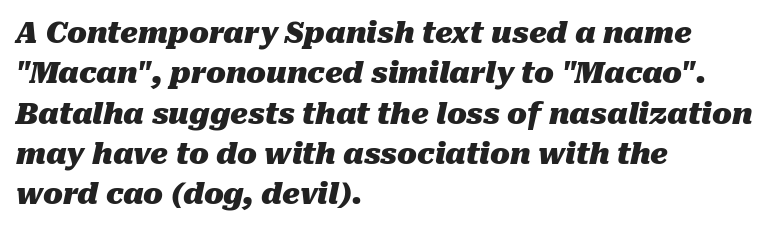
On the weight axis this lands at bold, roughly 700. You could not count columns in this text — the font is proportionally spaced. Check under the words: just untouched page. Tracking here is standard; glyphs follow each other at the usual distance.
